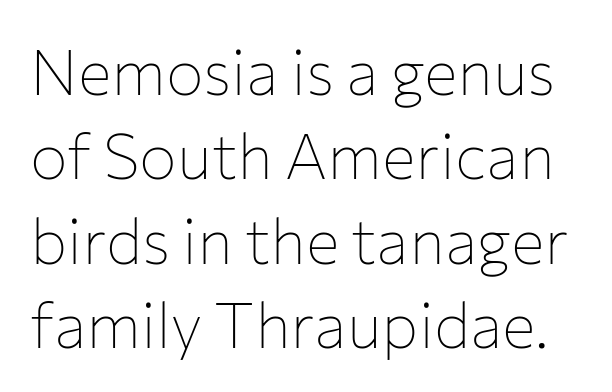
Q: Is the text bold? A: No.
Q: Is the text italic (slanted)? A: No, it is upright.
Q: Is the typeface a serif or a sans-serif typeface? A: Sans-serif.
Q: Is the text underlined? A: No.
Q: Is the spacing between letters normal or unusually wide? A: Normal.
Q: Is the spacing between lines tight, normal or loose? A: Normal.
Q: Width (condensed, normal, or wide)? A: Normal.
Q: Stroke contrast? A: Low.
Q: x-height? A: Medium.
Q: Monospaced? A: No.
